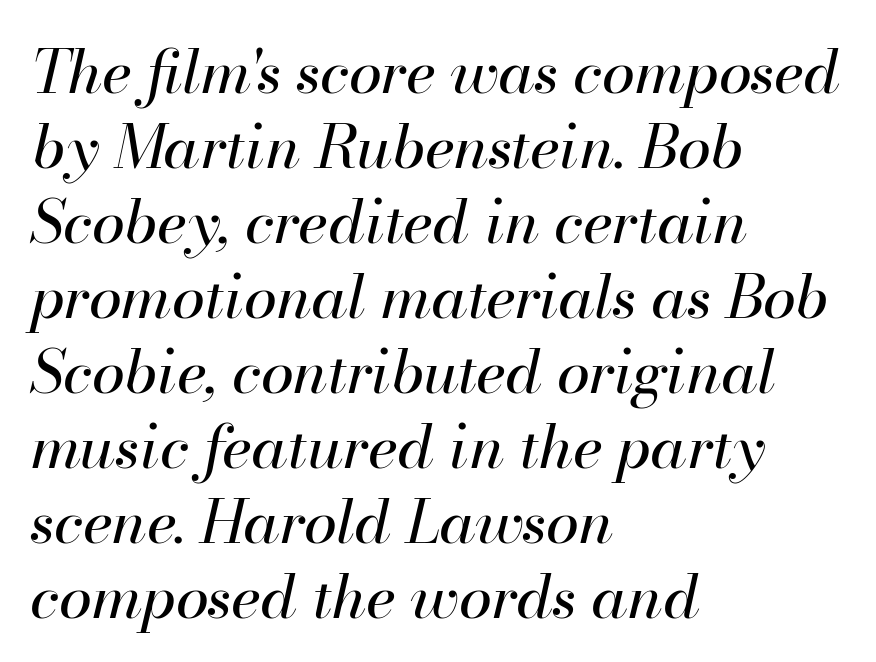
{"italic": "yes", "lean": "right", "slant_degrees": 13, "bold": "no", "weight": "regular", "width": "normal", "stroke_contrast": "high", "x_height": "small", "monospaced": "no", "underline": "no", "align": "left", "line_spacing": "normal", "line_spacing_ratio": 1.25, "letter_spacing": "normal", "letter_spacing_em": 0.0, "glyph_px": 60}
